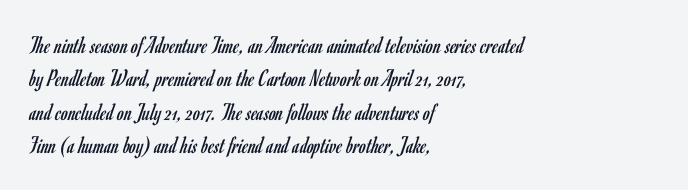
Clear beneath every line of the passage. Compared with typical paragraphs, the rows here are spaced about the same. The letters look calm and open, with moderate or lighter stems. Spacing between characters is what you'd get straight out of the box.
